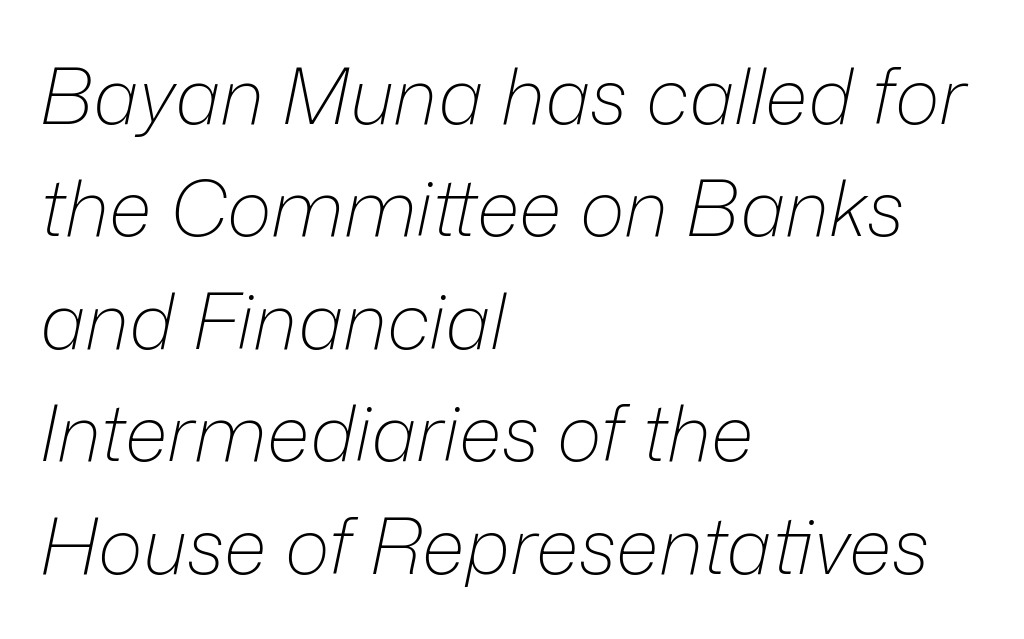
{"italic": "yes", "lean": "right", "slant_degrees": 12, "bold": "no", "weight": "light", "width": "normal", "stroke_contrast": "low", "x_height": "medium", "monospaced": "no", "underline": "no", "align": "left", "line_spacing": "normal", "line_spacing_ratio": 1.46, "letter_spacing": "normal", "letter_spacing_em": 0.0, "glyph_px": 77}
